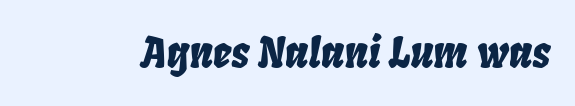
Tracking value appears to be zero — textbook default spacing. The face used here has a pronounced slope to its letters. The rendering uses natural spacing where letterforms have individual widths. The zone under the glyphs is completely vacant.
